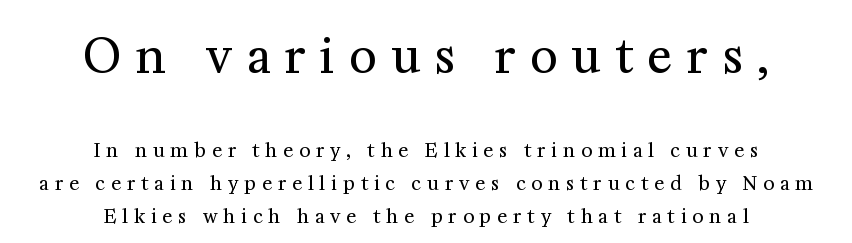
The image shows 47 px regular-weight serif type, upright; set centered, line spacing 1.72x, unusually wide letter spacing (+0.31 em), not underlined; the first (top) block is 2.47x larger; medium stroke contrast and a medium x-height.
